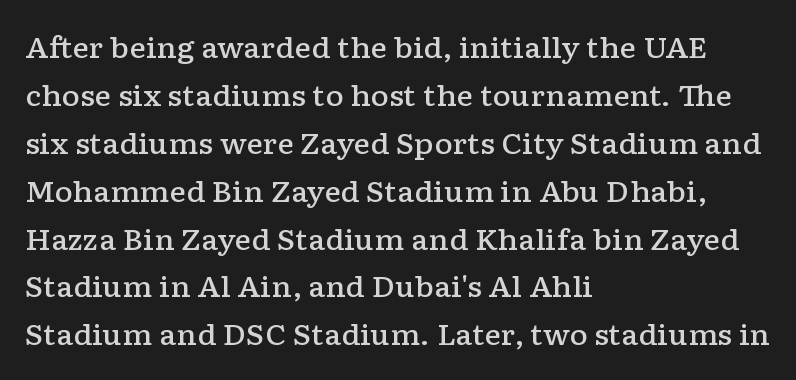
{"serif": "yes", "italic": "no", "bold": "semi", "weight": "semibold", "width": "wide", "stroke_contrast": "low", "x_height": "medium", "monospaced": "no", "underline": "no", "align": "left", "line_spacing_ratio": 1.71, "letter_spacing": "normal", "letter_spacing_em": 0.0, "glyph_px": 28}
